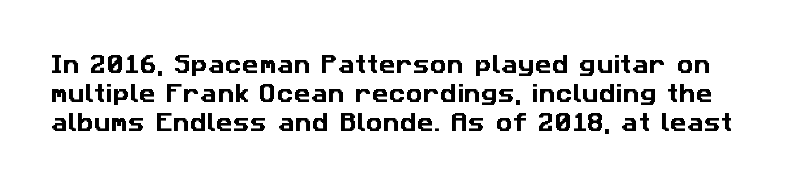
Interline gaps are of average width in this sample. Honestly, there is no underline to notice here at all. Tracking value appears to be zero — textbook default spacing.
